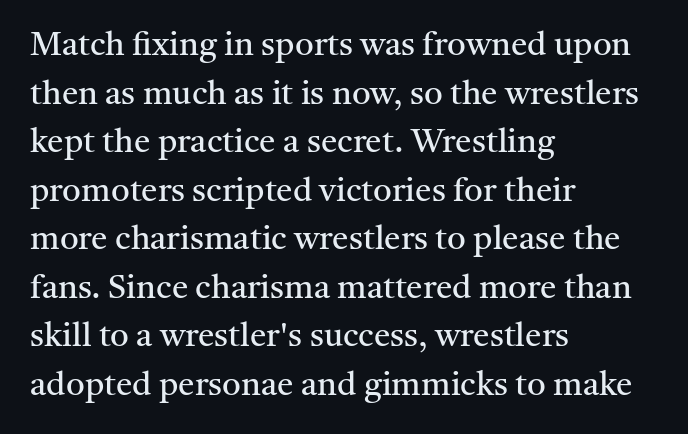
Does extra space separate the letters? No, they use regular spacing. Type without underlining. The typography opts for an upright posture over an oblique one. This sample has the flowing, uneven cadence of proportional lettering. The font sits on the lighter half of the weight spectrum, regular included.
